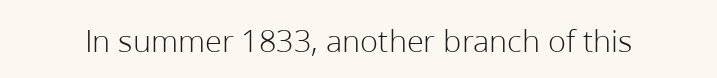
The glyphs in this specimen are sans serif. The cut favours lightness, reaching ordinary text weight at its darkest. Is this a fixed-width face? No — the glyphs have proportional, varying widths. Every stem runs plumb, perpendicular to the baseline. Rule under the text: the space is simply empty.
